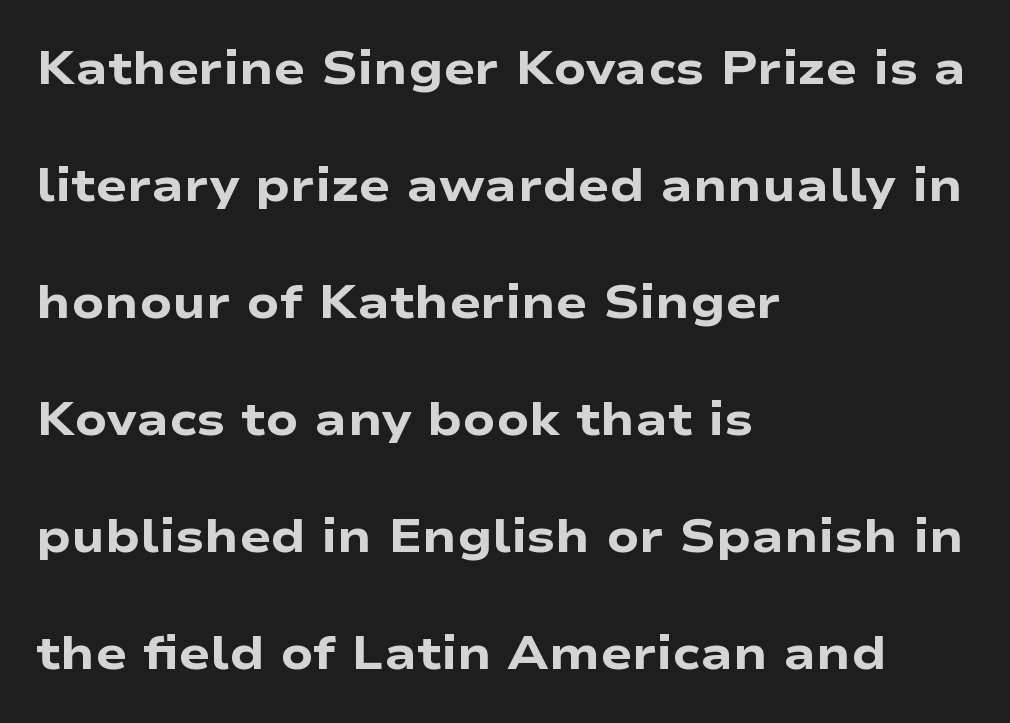
{"serif": "no", "italic": "no", "bold": "yes", "weight": "heavy", "width": "wide", "stroke_contrast": "low", "x_height": "medium", "monospaced": "no", "underline": "no", "align": "left", "line_spacing": "loose", "line_spacing_ratio": 2.49, "letter_spacing": "normal", "letter_spacing_em": 0.0, "glyph_px": 47}
